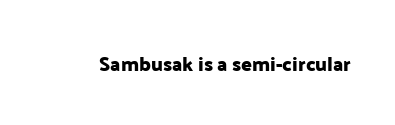
The image shows 20 px text type, upright; set normal letter spacing, not underlined.
